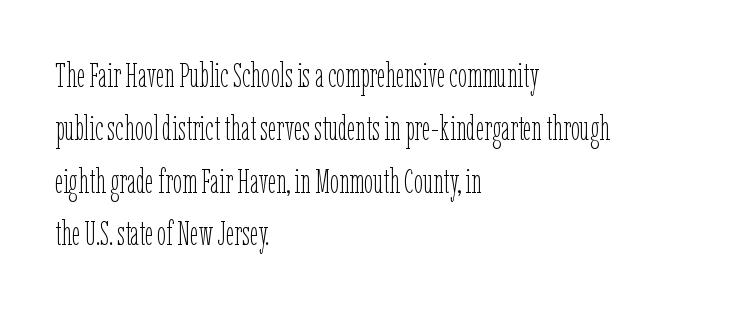
{"italic": "no", "bold": "no", "weight": "thin", "width": "condensed", "stroke_contrast": "low", "x_height": "medium", "monospaced": "no", "underline": "no", "align": "left", "line_spacing": "normal", "line_spacing_ratio": 1.6, "letter_spacing": "normal", "letter_spacing_em": 0.0, "glyph_px": 33}
